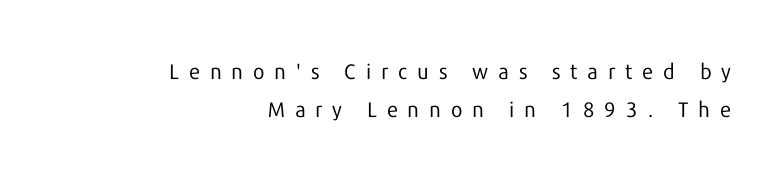
The setting favours the right margin, as signatures and pull-quotes sometimes do. Just letters on the line, the space beneath them empty. Do the letters lean? They stand straight. This rendering widens character spacing well past its baseline value. The strokes are not fattened; the text isn't bold.
